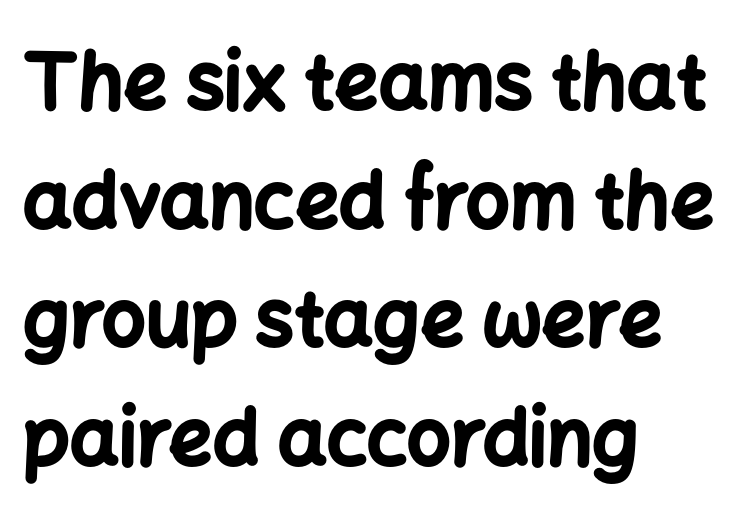
{"serif": "no", "italic": "no", "bold": "yes", "weight": "bold", "width": "normal", "stroke_contrast": "low", "x_height": "medium", "monospaced": "no", "underline": "no", "align": "left", "line_spacing": "normal", "line_spacing_ratio": 1.54, "letter_spacing": "normal", "letter_spacing_em": 0.0, "glyph_px": 77}
